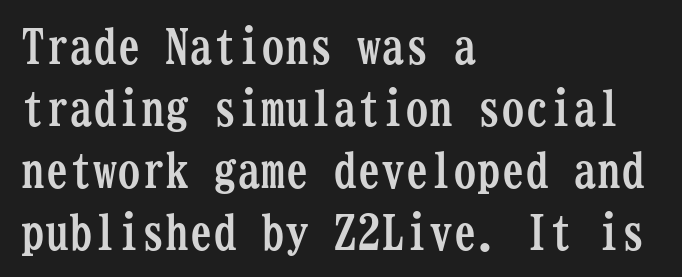
The image shows 48 px semibold, condensed serif type, upright, monospaced; set left-aligned, normal line spacing (1.29x), normal letter spacing, not underlined; low stroke contrast and a medium x-height.
